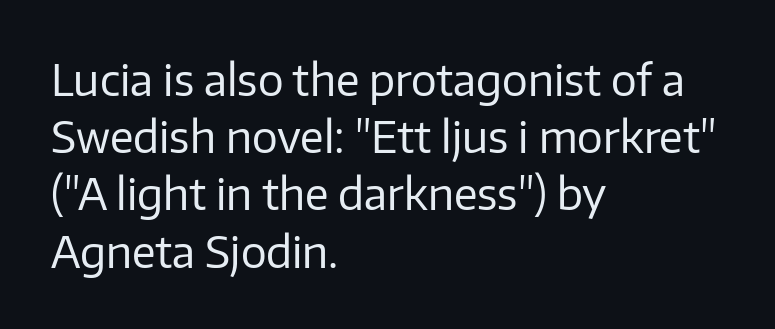
The image shows 43 px regular-weight sans-serif type, upright; set left-aligned, normal line spacing (1.33x), normal letter spacing, not underlined; low stroke contrast and a medium x-height.
